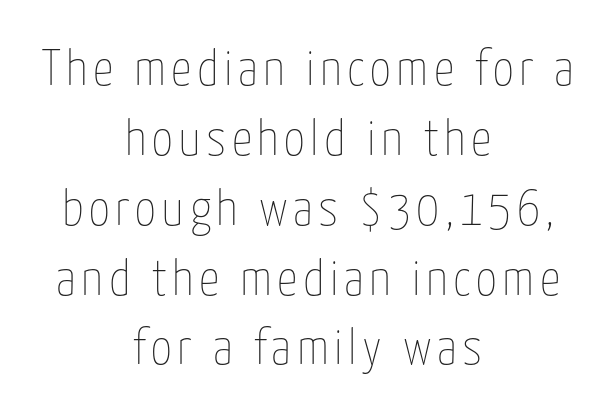
Is there any slant? The stems are plumb. Weight: not bold — regular or lighter. Letters rest on an invisible, unmarked baseline. Reading down the column, the eye jumps a familiar distance to each next line. The rendering positions every line midway between the sides. Note the varied advance widths — an 'i' is clearly narrower than an 'm'.
